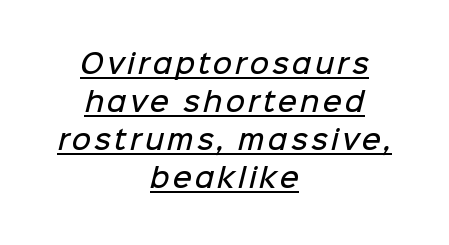
The image shows 26 px text type; set centered, normal line spacing (1.46x), underlined.
